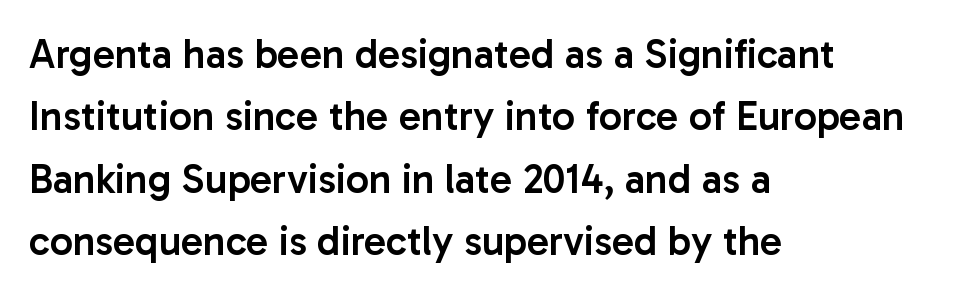
Q: Is the text bold? A: Semi-bold.
Q: Is the text italic (slanted)? A: No, it is upright.
Q: Is the typeface a serif or a sans-serif typeface? A: Sans-serif.
Q: Is the text underlined? A: No.
Q: How is the paragraph aligned? A: Left-aligned.
Q: Is the spacing between letters normal or unusually wide? A: Normal.
Q: Is the spacing between lines tight, normal or loose? A: Normal.
Q: Width (condensed, normal, or wide)? A: Normal.
Q: Stroke contrast? A: Low.
Q: x-height? A: Medium.
Q: Monospaced? A: No.
